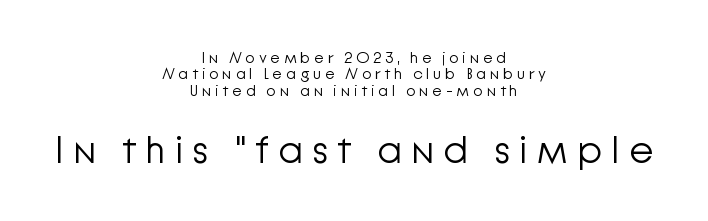
The image shows 39 px light sans-serif type, upright; set centered, tight line spacing (1.03x), unusually wide letter spacing (+0.22 em), not underlined; the second (bottom) block is 2.44x larger; low stroke contrast and a medium x-height.
